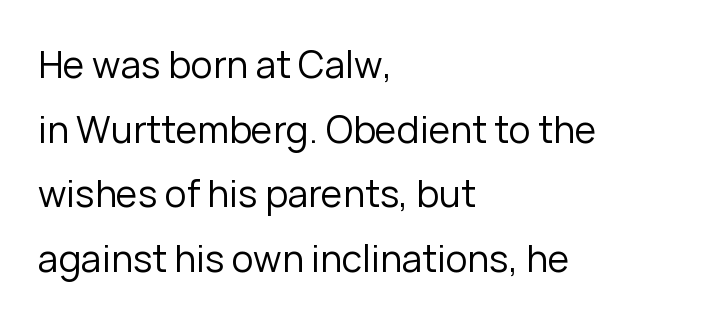
Nobody drew a line under any word here. Stem width sits at or under what a default text font uses. Between one letter and the next there's only the usual sliver of space. Each line starts at the same left margin while the right side varies. You can tell it's not italic because the verticals are truly vertical.
